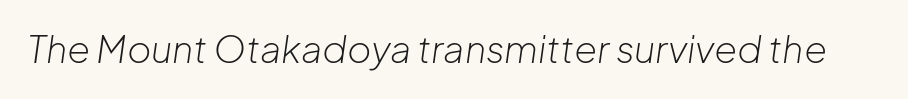
The image shows 37 px light type, italic (leaning right); set normal letter spacing, not underlined; low stroke contrast and a medium x-height.
